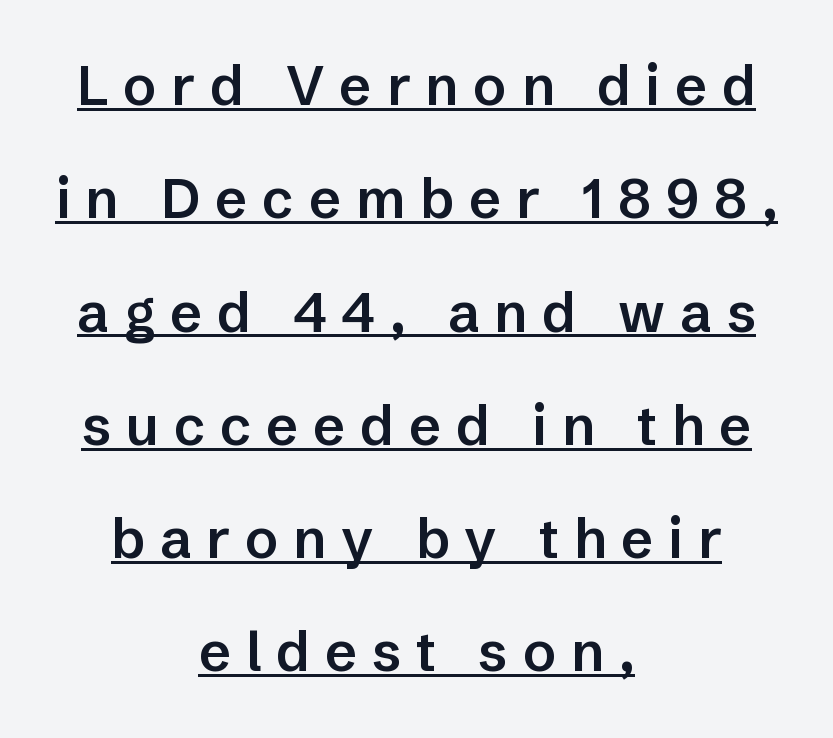
Q: Is the text bold? A: Semi-bold.
Q: Is the text italic (slanted)? A: No, it is upright.
Q: Is the typeface a serif or a sans-serif typeface? A: Sans-serif.
Q: Is the text underlined? A: Yes.
Q: How is the paragraph aligned? A: Centered.
Q: Is the spacing between letters normal or unusually wide? A: Unusually wide.
Q: Is the spacing between lines tight, normal or loose? A: Loose.
Q: Width (condensed, normal, or wide)? A: Normal.
Q: Stroke contrast? A: Low.
Q: x-height? A: Medium.
Q: Monospaced? A: No.
